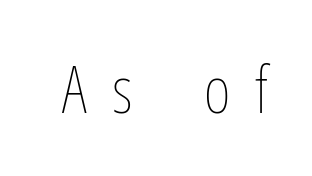
The image shows 65 px thin, condensed type, upright; set unusually wide letter spacing (+0.38 em), not underlined; low stroke contrast and a medium x-height.
